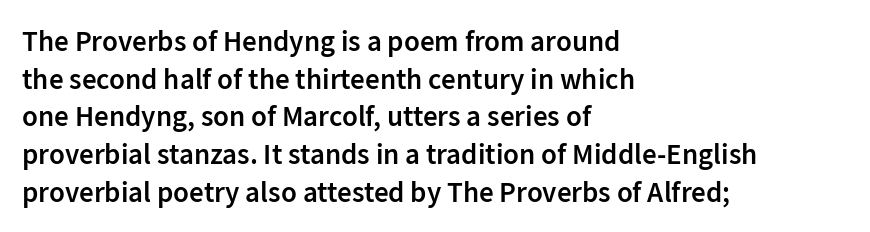
Q: Is the text bold? A: Semi-bold.
Q: Is the text italic (slanted)? A: No, it is upright.
Q: Is the typeface a serif or a sans-serif typeface? A: Sans-serif.
Q: Is the text underlined? A: No.
Q: How is the paragraph aligned? A: Left-aligned.
Q: Is the spacing between letters normal or unusually wide? A: Normal.
Q: Is the spacing between lines tight, normal or loose? A: Normal.
Q: Width (condensed, normal, or wide)? A: Normal.
Q: Stroke contrast? A: Low.
Q: x-height? A: Medium.
Q: Monospaced? A: No.
